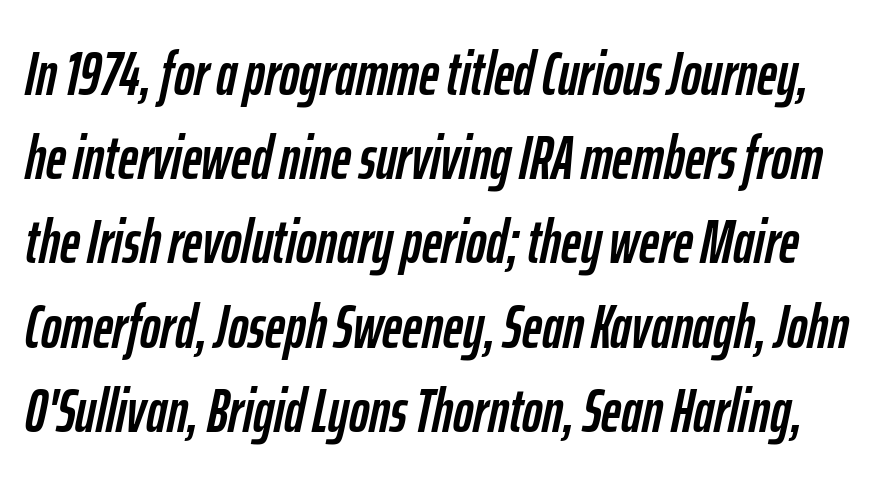
Do the characters align in a grid? No, the font is proportional. The font's italic variant was chosen for this text. No word sits above an underline. Honestly, the letter spacing is just normal — you wouldn't notice it. Vertically, the passage feels balanced, rows spaced as you'd expect.
